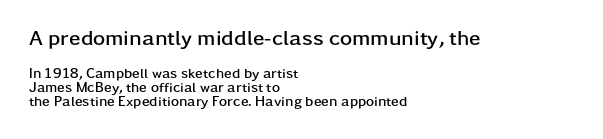
{"italic": "no", "bold": "yes", "underline": "no", "align": "left", "line_spacing": "tight", "line_spacing_ratio": 1.0, "letter_spacing": "normal", "letter_spacing_em": 0.0, "larger_block": "first", "size_ratio": 1.5, "glyph_px": 21}
